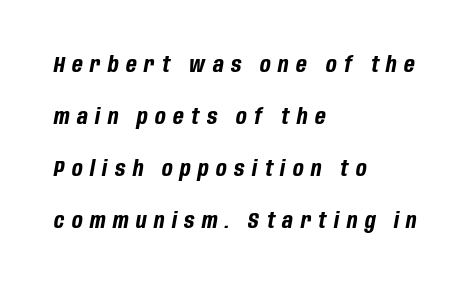
Observe the wide spacing: letters keep a clear distance from each other. The leading is generous, giving the passage an open texture. This sample is left-justified, so line endings fall wherever the words run out. A dark, heavy texture on the line: the type is bold.
